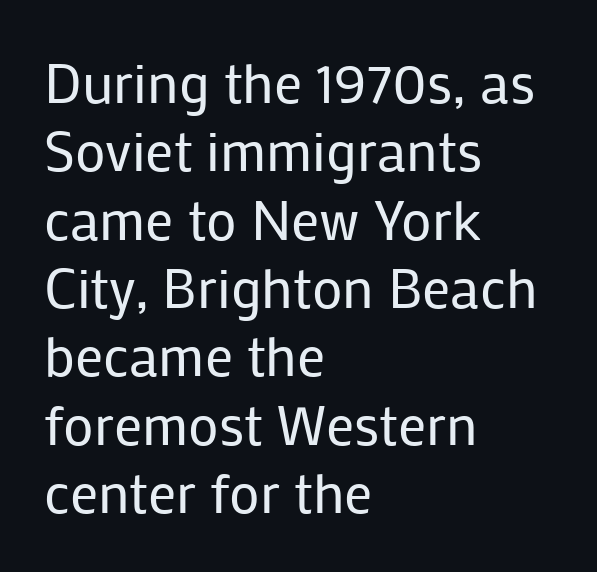
Q: Is the text bold? A: No.
Q: Is the text italic (slanted)? A: No, it is upright.
Q: Is the typeface a serif or a sans-serif typeface? A: Sans-serif.
Q: Is the text underlined? A: No.
Q: How is the paragraph aligned? A: Left-aligned.
Q: Is the spacing between letters normal or unusually wide? A: Normal.
Q: Width (condensed, normal, or wide)? A: Normal.
Q: Stroke contrast? A: Low.
Q: x-height? A: Medium.
Q: Monospaced? A: No.
